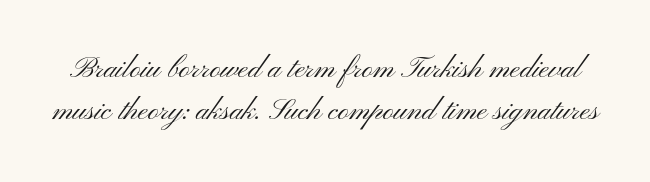
The image shows 30 px light, wide sans-serif type; set normal line spacing (1.4x), normal letter spacing, not underlined; medium stroke contrast and a small x-height.
